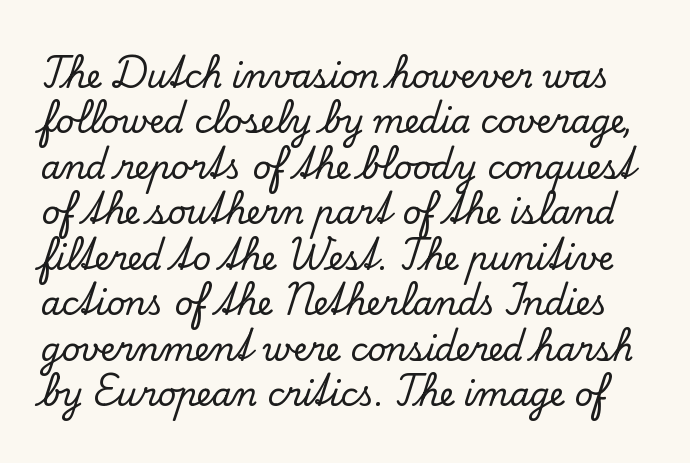
The image shows 32 px serif type; set normal line spacing (1.42x), normal letter spacing, not underlined; low stroke contrast and a small x-height.
